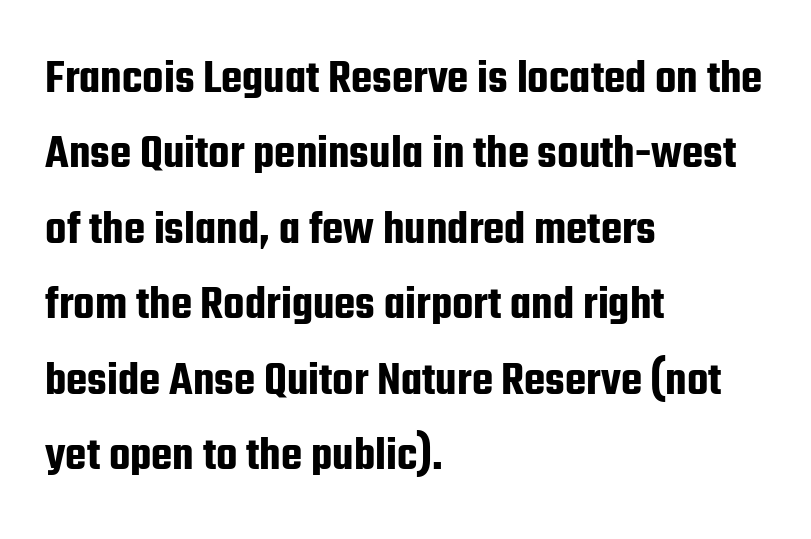
The image shows 49 px condensed sans-serif type, upright; set left-aligned, normal line spacing (1.54x), normal letter spacing, not underlined; low stroke contrast and a medium x-height.
